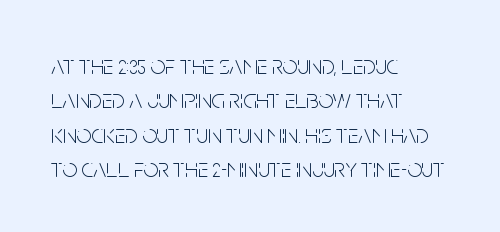
The image shows 26 px text type, upright; set left-aligned, normal line spacing (1.32x), normal letter spacing, not underlined.
